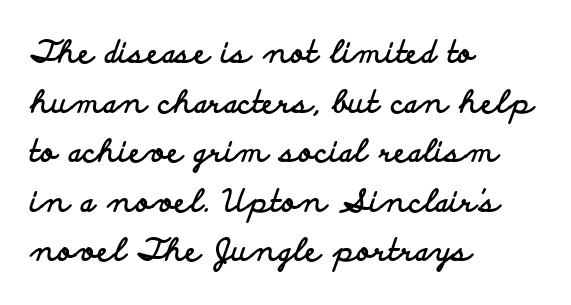
The image shows 31 px bold, wide sans-serif type; set left-aligned, normal line spacing (1.6x), normal letter spacing, not underlined; low stroke contrast and a small x-height.
